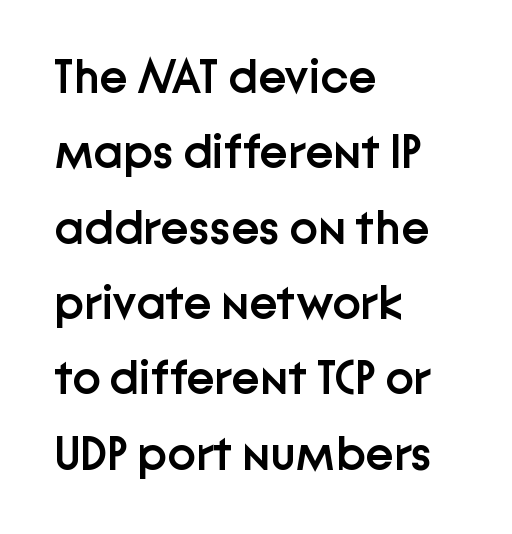
{"serif": "no", "italic": "no", "bold": "semi", "weight": "semibold", "width": "normal", "stroke_contrast": "low", "x_height": "medium", "monospaced": "no", "underline": "no", "align": "left", "line_spacing": "normal", "line_spacing_ratio": 1.57, "letter_spacing": "normal", "letter_spacing_em": 0.0, "glyph_px": 48}
